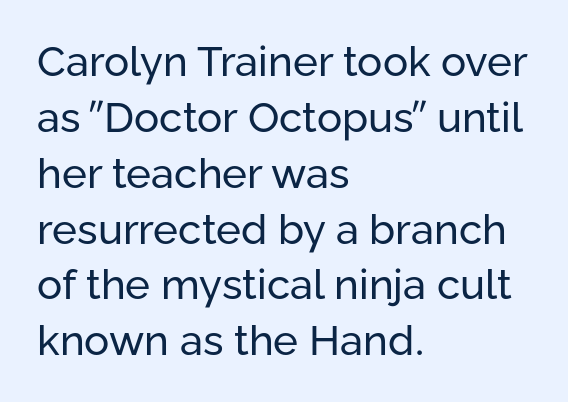
Regarding serifs, this sample does without them. You could not count columns in this text — the font is proportionally spaced. Ordinary non-slanted type is in use. The characters are drawn with everyday or finer stroke widths.
